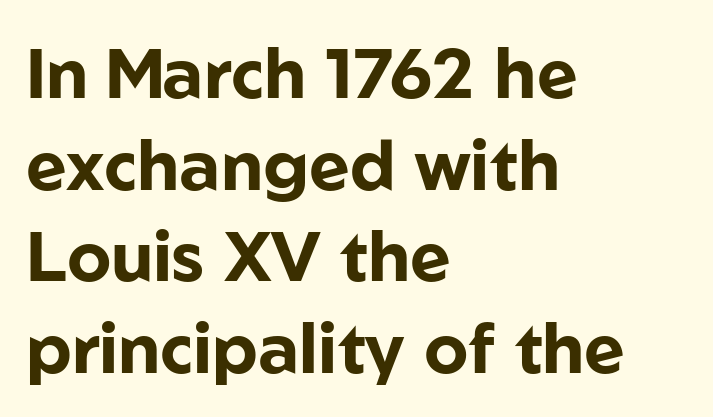
{"serif": "no", "italic": "no", "bold": "yes", "weight": "bold", "width": "normal", "stroke_contrast": "low", "x_height": "medium", "monospaced": "no", "underline": "no", "align": "left", "line_spacing": "normal", "line_spacing_ratio": 1.31, "letter_spacing": "normal", "letter_spacing_em": 0.0, "glyph_px": 70}
